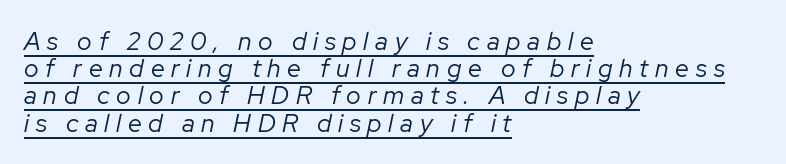
{"italic": "yes", "lean": "right", "slant_degrees": 12, "bold": "no", "underline": "yes", "align": "left", "line_spacing": "tight", "line_spacing_ratio": 1.09, "letter_spacing": "wide", "letter_spacing_em": 0.27, "glyph_px": 25}
